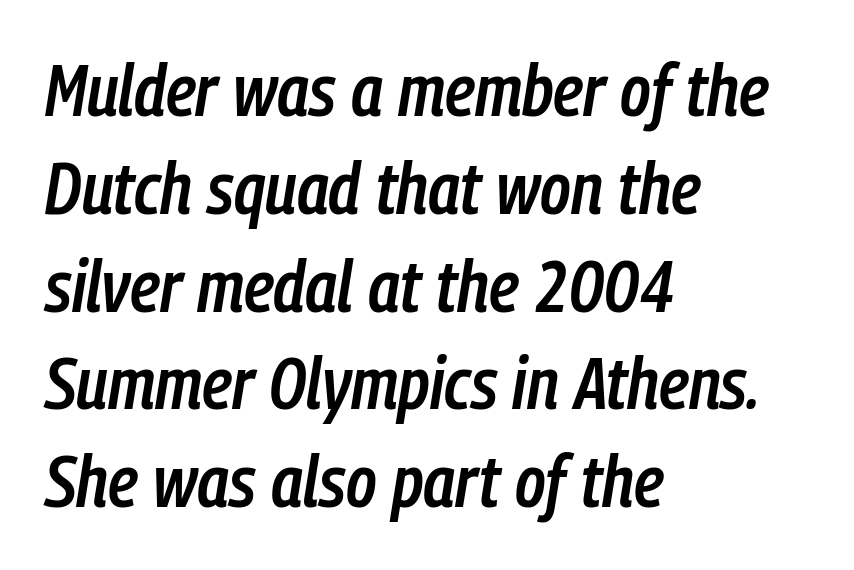
Q: Is the text bold? A: Semi-bold.
Q: Is the text italic (slanted)? A: Yes, it leans right by about 9 degrees.
Q: Is the text underlined? A: No.
Q: How is the paragraph aligned? A: Left-aligned.
Q: Is the spacing between letters normal or unusually wide? A: Normal.
Q: Is the spacing between lines tight, normal or loose? A: Normal.
Q: Width (condensed, normal, or wide)? A: Condensed.
Q: Stroke contrast? A: Low.
Q: x-height? A: Medium.
Q: Monospaced? A: No.
